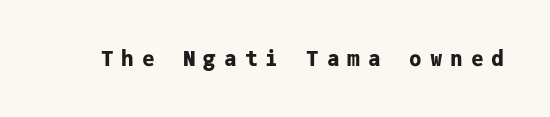
{"italic": "no", "bold": "yes", "underline": "no", "letter_spacing": "wide", "letter_spacing_em": 0.38, "glyph_px": 21}
